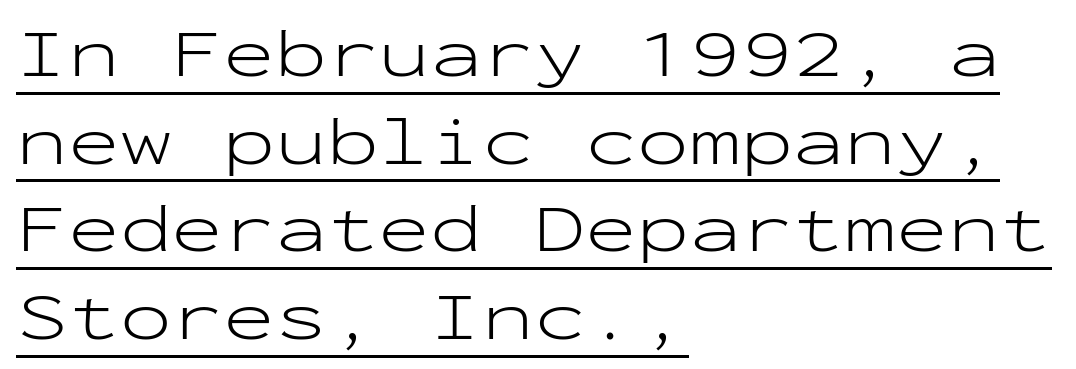
The image shows 69 px light, wide sans-serif type, upright, monospaced; set left-aligned, normal line spacing (1.27x), normal letter spacing, underlined; low stroke contrast and a medium x-height.
